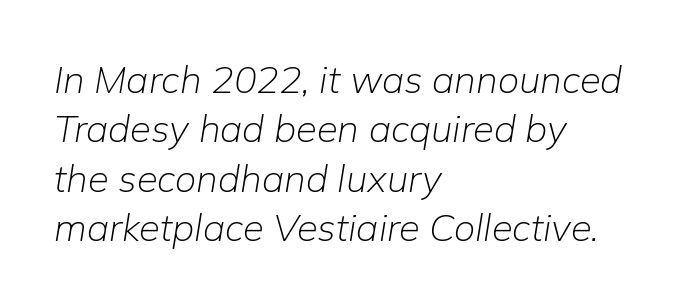
{"italic": "yes", "lean": "right", "slant_degrees": 9, "bold": "no", "weight": "light", "width": "normal", "stroke_contrast": "low", "x_height": "medium", "monospaced": "no", "underline": "no", "align": "left", "line_spacing": "normal", "line_spacing_ratio": 1.3, "letter_spacing": "normal", "letter_spacing_em": 0.0, "glyph_px": 38}
